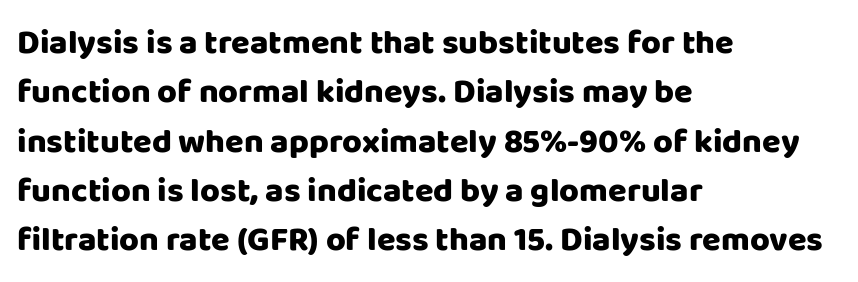
The image shows 34 px heavy sans-serif type, upright; set left-aligned, normal line spacing (1.45x), normal letter spacing, not underlined; low stroke contrast and a large x-height.
